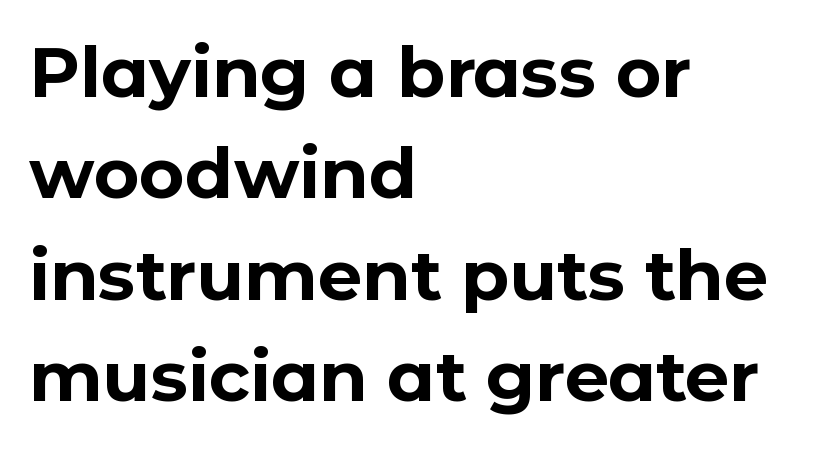
Horizontally, the lines are justified to the leading edge only. Descender tails drop into unmarked territory. Do the characters align in a grid? No, the font is proportional. How would I describe the line gaps? Plain and ordinary.
